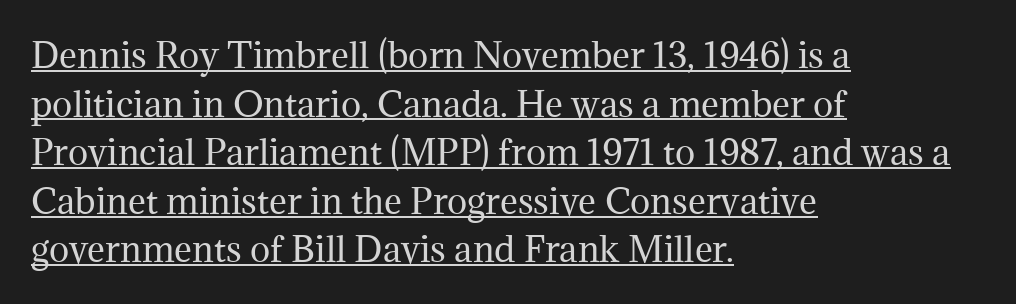
{"serif": "yes", "italic": "no", "bold": "no", "weight": "regular", "width": "normal", "stroke_contrast": "medium", "x_height": "medium", "monospaced": "no", "underline": "yes", "align": "left", "line_spacing": "normal", "line_spacing_ratio": 1.43, "letter_spacing": "normal", "letter_spacing_em": 0.0, "glyph_px": 34}
